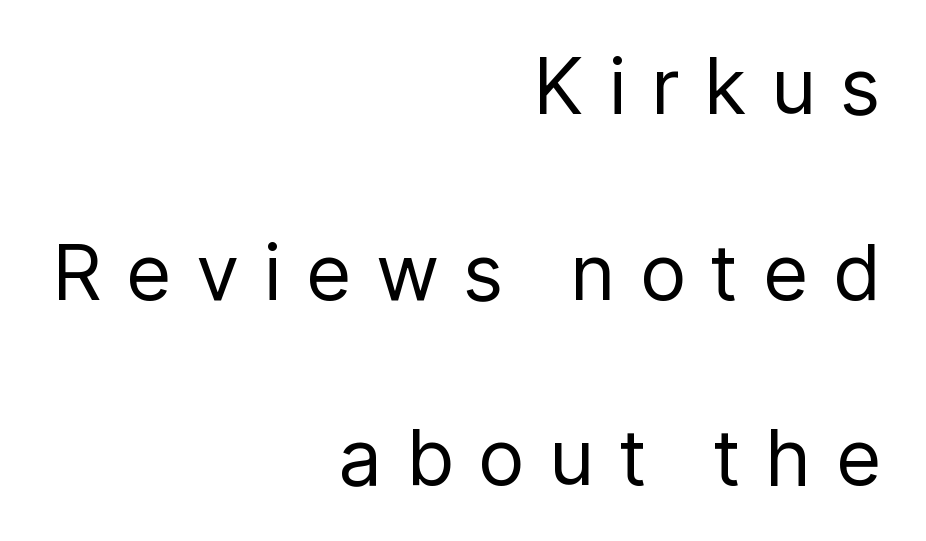
{"serif": "no", "italic": "no", "bold": "no", "weight": "regular", "width": "normal", "stroke_contrast": "low", "x_height": "medium", "monospaced": "no", "underline": "no", "align": "right", "line_spacing": "loose", "line_spacing_ratio": 2.38, "letter_spacing": "wide", "letter_spacing_em": 0.31, "glyph_px": 78}
